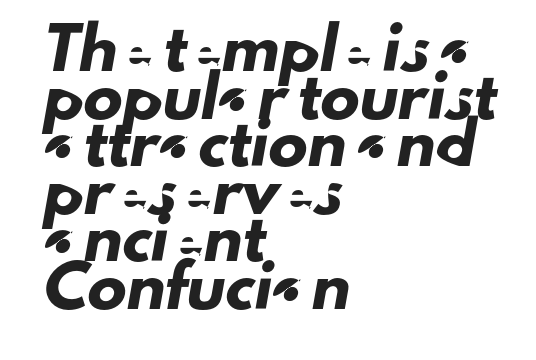
Q: Is the typeface a serif or a sans-serif typeface? A: Sans-serif.
Q: Is the text underlined? A: No.
Q: How is the paragraph aligned? A: Left-aligned.
Q: Is the spacing between letters normal or unusually wide? A: Normal.
Q: Width (condensed, normal, or wide)? A: Normal.
Q: Stroke contrast? A: Low.
Q: x-height? A: Small.
Q: Monospaced? A: No.
